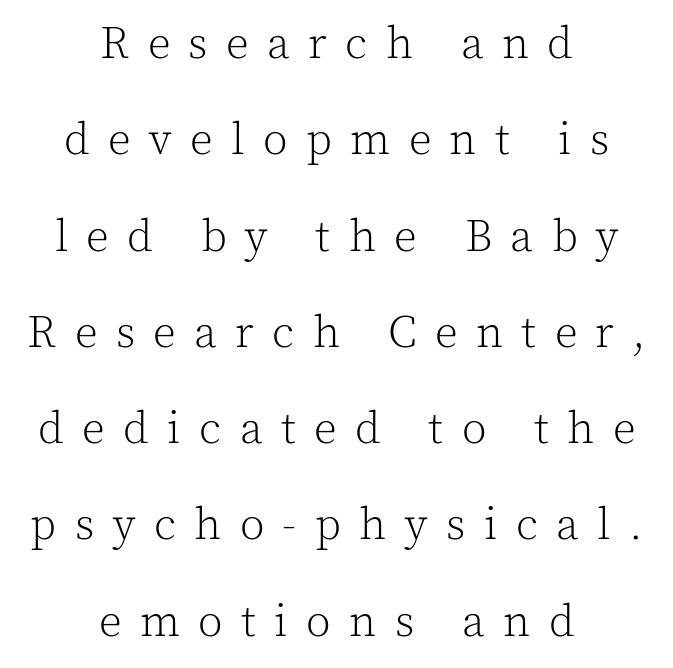
Q: Is the text bold? A: No.
Q: Is the text italic (slanted)? A: No, it is upright.
Q: Is the typeface a serif or a sans-serif typeface? A: Serif.
Q: Is the text underlined? A: No.
Q: How is the paragraph aligned? A: Centered.
Q: Is the spacing between letters normal or unusually wide? A: Unusually wide.
Q: Is the spacing between lines tight, normal or loose? A: Loose.
Q: Width (condensed, normal, or wide)? A: Normal.
Q: x-height? A: Medium.
Q: Monospaced? A: No.
